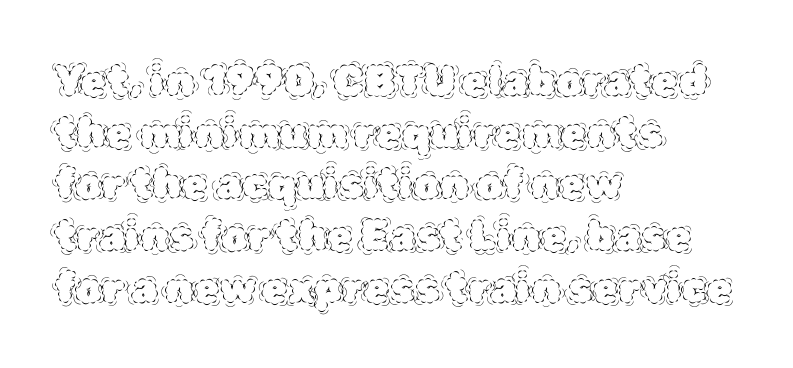
Q: Is the text bold? A: No.
Q: Is the text italic (slanted)? A: No, it is upright.
Q: Is the text underlined? A: No.
Q: How is the paragraph aligned? A: Left-aligned.
Q: Is the spacing between letters normal or unusually wide? A: Normal.
Q: Width (condensed, normal, or wide)? A: Normal.
Q: x-height? A: Large.
Q: Monospaced? A: No.
